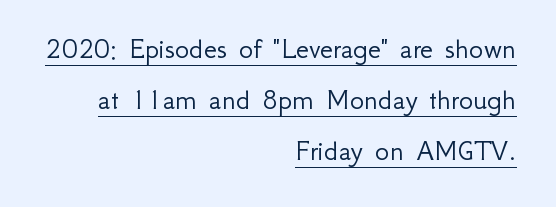
The image shows 30 px light sans-serif type, upright; set right-aligned, normal line spacing (1.7x), normal letter spacing, underlined; low stroke contrast and a small x-height.
